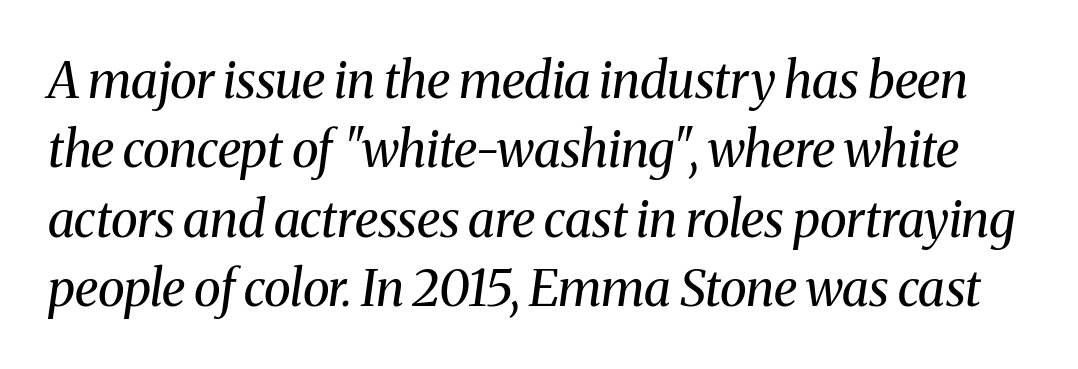
The image shows 50 px regular-weight serif type, italic (leaning right); set normal line spacing (1.39x), normal letter spacing, not underlined; medium stroke contrast and a medium x-height.
